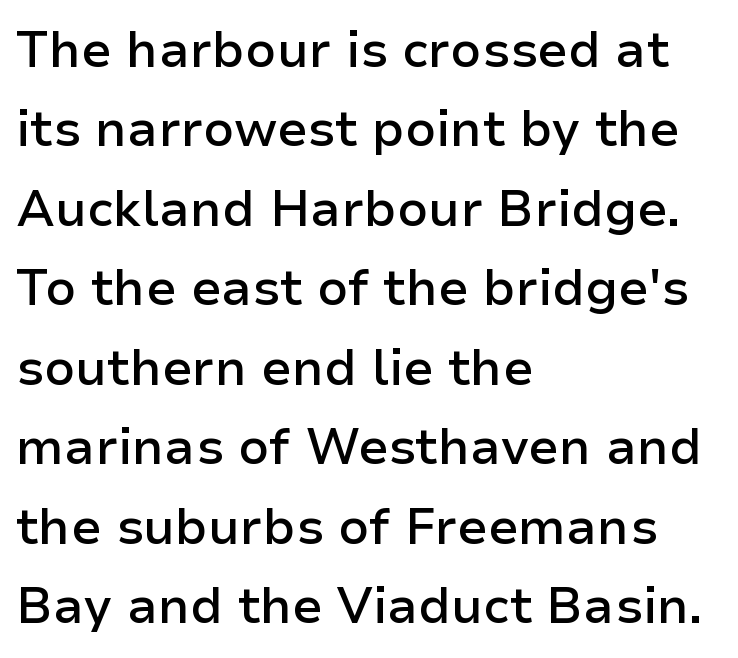
Q: Is the text bold? A: Semi-bold.
Q: Is the text italic (slanted)? A: No, it is upright.
Q: Is the typeface a serif or a sans-serif typeface? A: Sans-serif.
Q: Is the text underlined? A: No.
Q: How is the paragraph aligned? A: Left-aligned.
Q: Is the spacing between letters normal or unusually wide? A: Normal.
Q: Is the spacing between lines tight, normal or loose? A: Normal.
Q: Width (condensed, normal, or wide)? A: Normal.
Q: Stroke contrast? A: Low.
Q: x-height? A: Medium.
Q: Monospaced? A: No.
